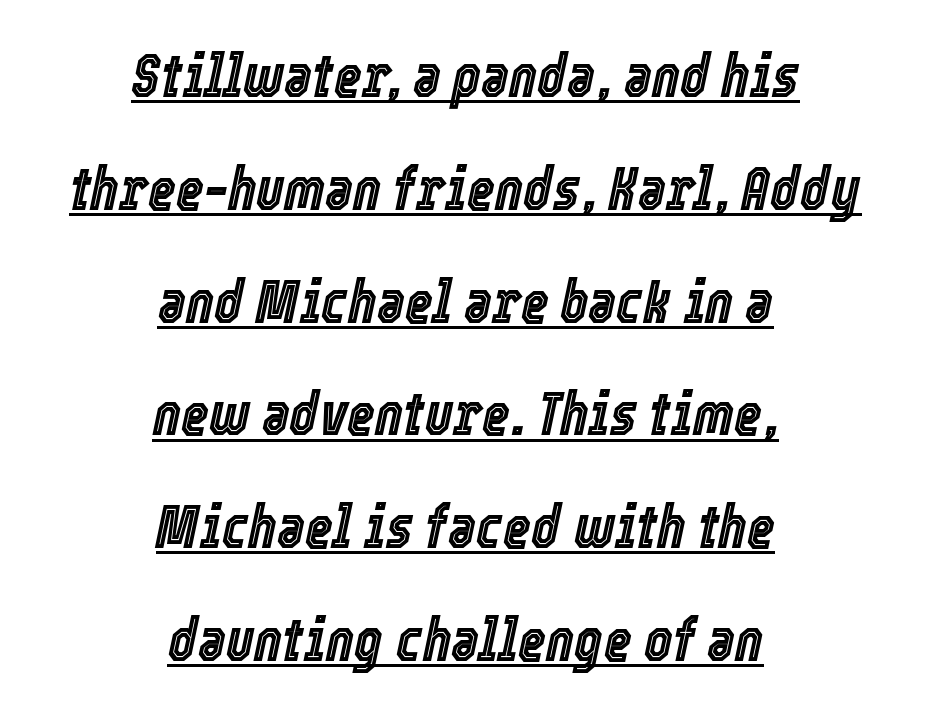
{"italic": "yes", "lean": "right", "slant_degrees": 12, "width": "condensed", "x_height": "medium", "monospaced": "no", "underline": "yes", "align": "center", "line_spacing_ratio": 1.88, "letter_spacing": "normal", "letter_spacing_em": 0.0, "glyph_px": 60}
